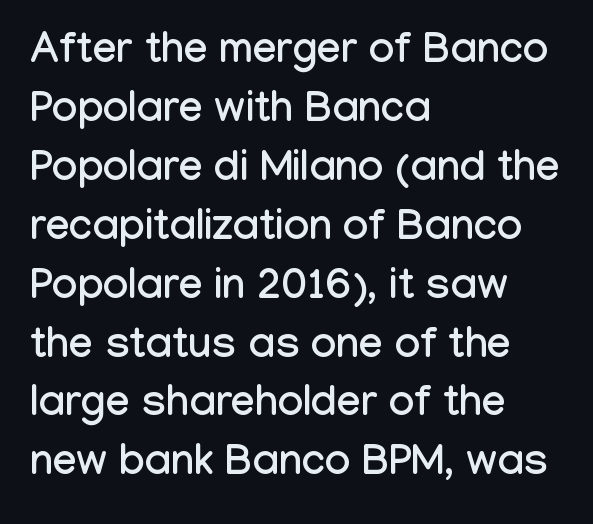
{"serif": "no", "italic": "no", "width": "condensed", "stroke_contrast": "low", "x_height": "medium", "monospaced": "no", "underline": "no", "align": "left", "line_spacing": "normal", "line_spacing_ratio": 1.37, "letter_spacing": "normal", "letter_spacing_em": 0.0, "glyph_px": 43}
